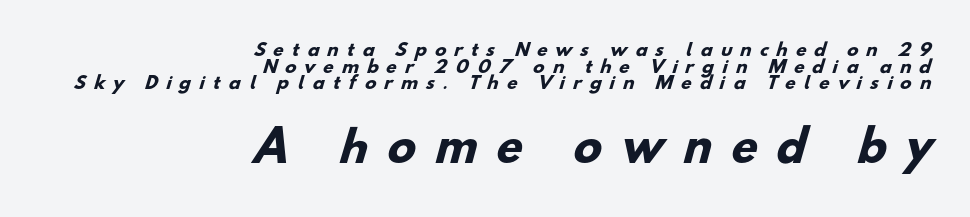
The image shows 42 px heavy sans-serif type; set right-aligned, tight line spacing (0.98x), unusually wide letter spacing (+0.48 em), not underlined; the second (bottom) block is 2.47x larger; low stroke contrast and a small x-height.
